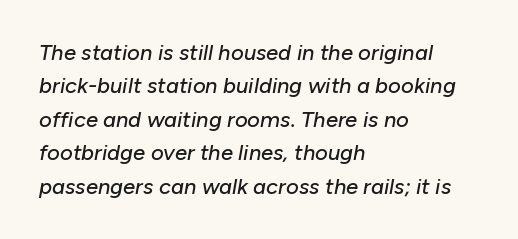
The image shows 22 px text type, italic (leaning right); set left-aligned, normal line spacing (1.52x), normal letter spacing, not underlined.
